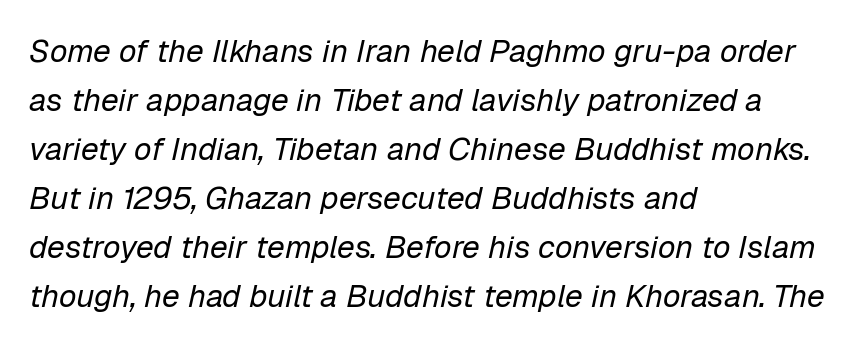
{"italic": "yes", "lean": "right", "slant_degrees": 12, "bold": "no", "weight": "regular", "width": "normal", "stroke_contrast": "low", "x_height": "medium", "monospaced": "no", "underline": "no", "align": "left", "line_spacing": "normal", "line_spacing_ratio": 1.53, "letter_spacing": "normal", "letter_spacing_em": 0.0, "glyph_px": 32}
